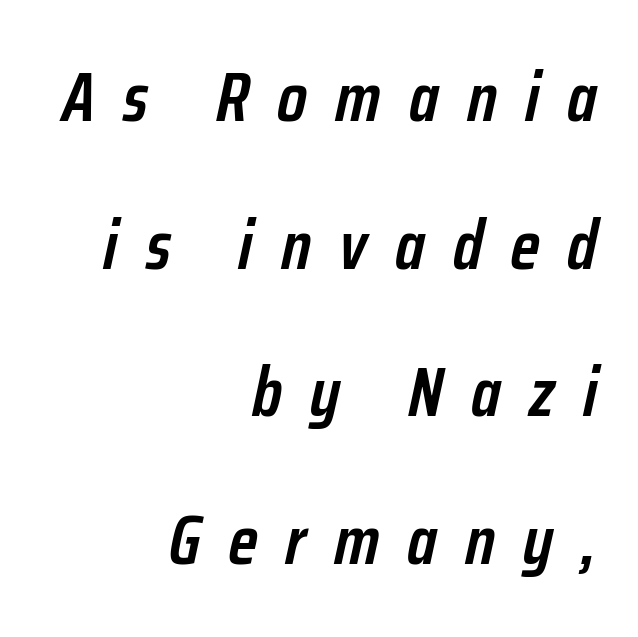
The passage shown is not underscored anywhere. Between one letter and the next there's a generous, obvious gap. Does the copy run flush right? Yes — the right margin is perfectly even. These lines carry some extra weight — a demibold, not a full bold.
